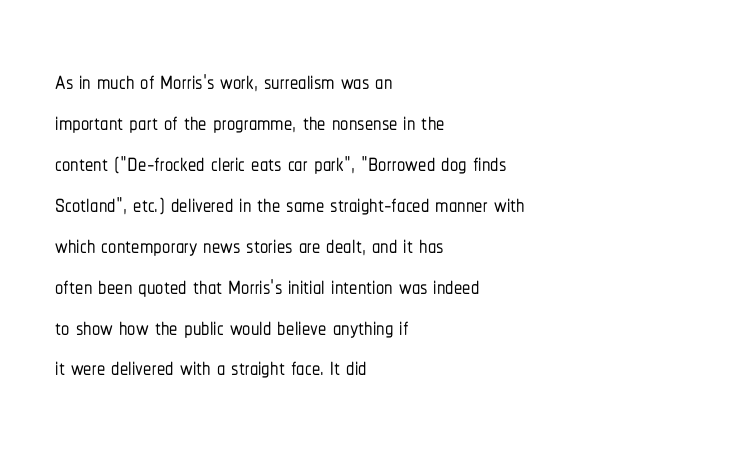
Observe the absence of serifs on each vertical stroke in this sample. Do the characters align in a grid? No, the font is proportional. A roman cut, with each character standing at attention. Honestly, there is no underline to notice here at all.
